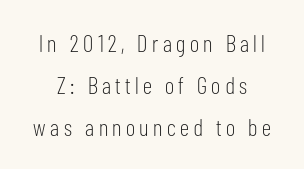
Q: Is the text bold? A: No.
Q: Is the text italic (slanted)? A: No, it is upright.
Q: Is the text underlined? A: No.
Q: How is the paragraph aligned? A: Centered.
